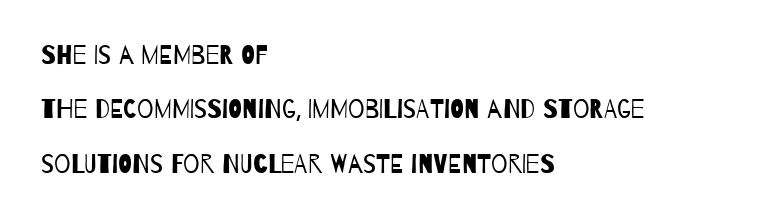
Q: Is the text bold? A: No.
Q: Is the text underlined? A: No.
Q: How is the paragraph aligned? A: Left-aligned.
Q: Is the spacing between letters normal or unusually wide? A: Normal.
Q: Is the spacing between lines tight, normal or loose? A: Loose.
